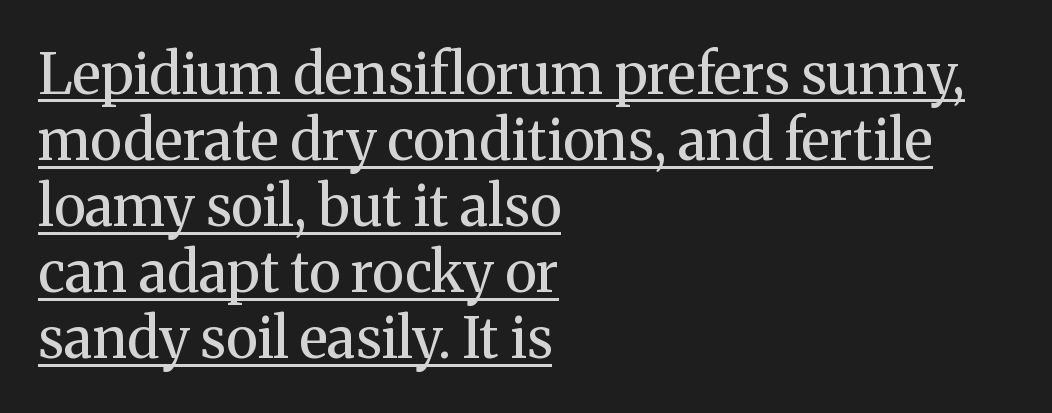
Q: Is the text bold? A: No.
Q: Is the text italic (slanted)? A: No, it is upright.
Q: Is the typeface a serif or a sans-serif typeface? A: Serif.
Q: Is the text underlined? A: Yes.
Q: How is the paragraph aligned? A: Left-aligned.
Q: Is the spacing between letters normal or unusually wide? A: Normal.
Q: Width (condensed, normal, or wide)? A: Normal.
Q: Stroke contrast? A: Medium.
Q: x-height? A: Medium.
Q: Monospaced? A: No.
